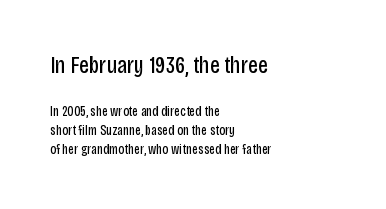
Q: Is the text bold? A: No.
Q: Is the text italic (slanted)? A: No, it is upright.
Q: Is the text underlined? A: No.
Q: How is the paragraph aligned? A: Left-aligned.
Q: Is the spacing between letters normal or unusually wide? A: Normal.
Q: Is the spacing between lines tight, normal or loose? A: Normal.
Q: Which block of text is set in a larger size, the first (top) or the second (bottom)? A: The first (top) one.
